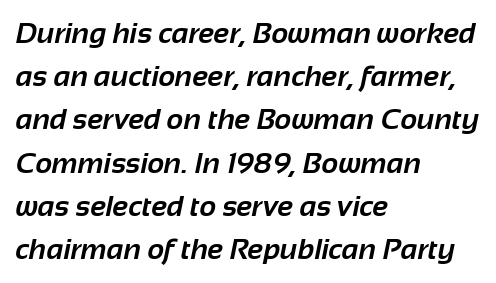
This sample is left-justified, so line endings fall wherever the words run out. The rendering keeps characters at their native spacing. The letters advance in unequal steps, a hallmark of proportional type. The font is running at its bold setting. The rows are spaced the way most documents space them. Each letter's strokes conclude bluntly, with no projecting serifs.
